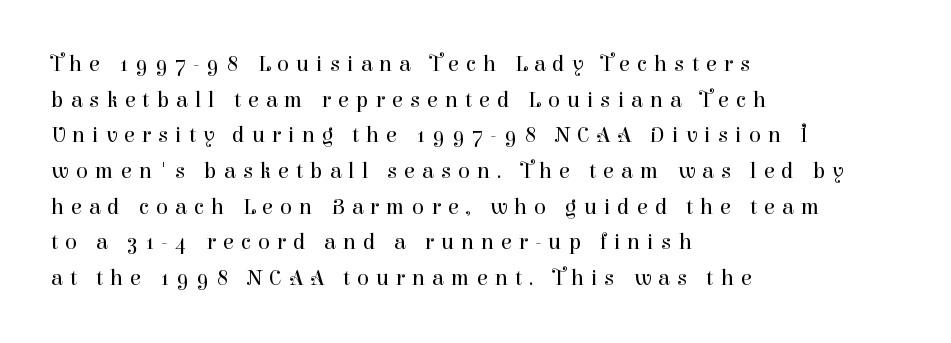
Q: Is the text bold? A: No.
Q: Is the text italic (slanted)? A: No, it is upright.
Q: Is the text underlined? A: No.
Q: How is the paragraph aligned? A: Left-aligned.
Q: Is the spacing between letters normal or unusually wide? A: Unusually wide.
Q: Is the spacing between lines tight, normal or loose? A: Normal.
